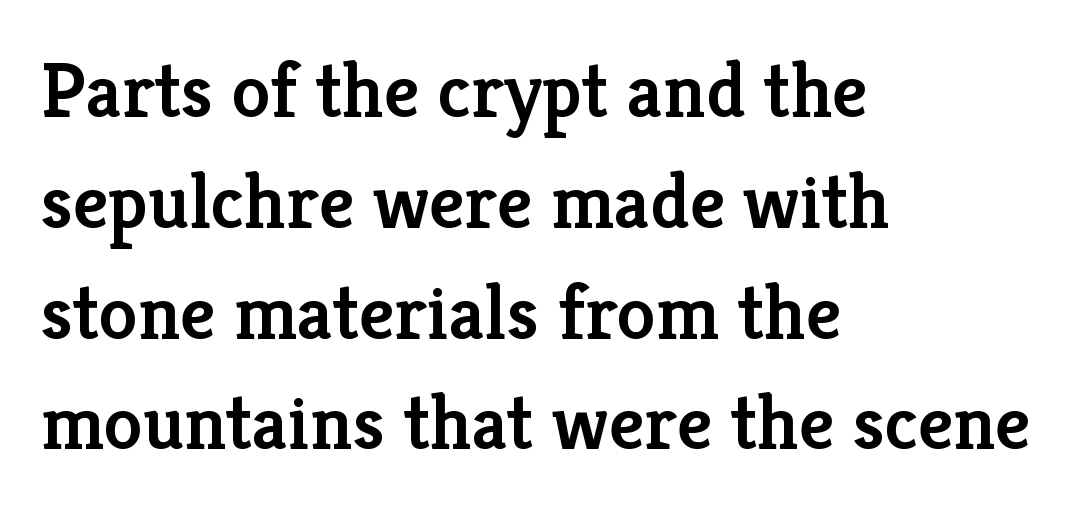
{"serif": "yes", "italic": "no", "bold": "semi", "weight": "semibold", "width": "normal", "stroke_contrast": "low", "x_height": "medium", "monospaced": "no", "underline": "no", "align": "left", "line_spacing": "normal", "line_spacing_ratio": 1.42, "letter_spacing": "normal", "letter_spacing_em": 0.0, "glyph_px": 78}
